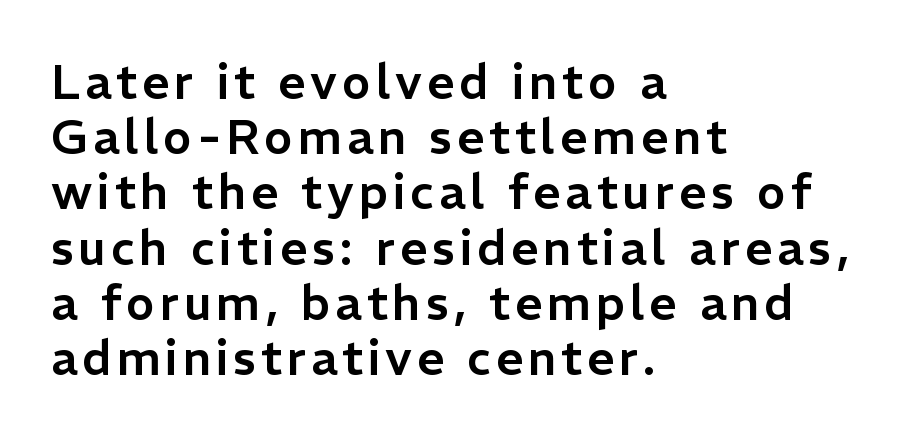
The rendering shows plain stroke endings on the letterforms — a sans-serif design. Closely set lines give the paragraph a compact silhouette. The face used here is proportionally spaced, like ordinary book or web type. The compositor pushed each line to the left boundary.
